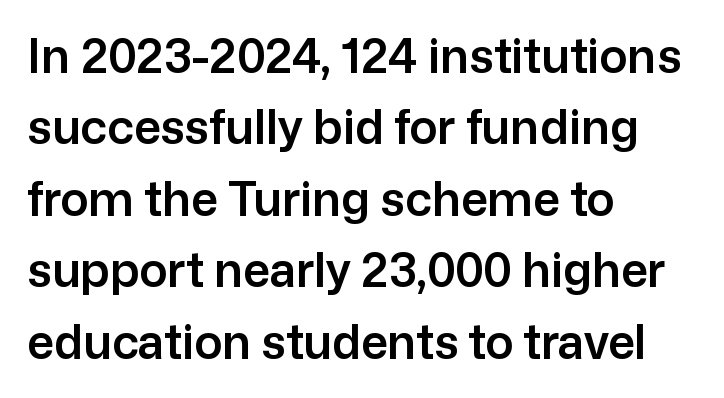
Posture: straight, roman, zero tilt. Reading down the column, the eye jumps a familiar distance to each next line. The compositor pushed each line to the left boundary. Underlining? Definitely not there.
